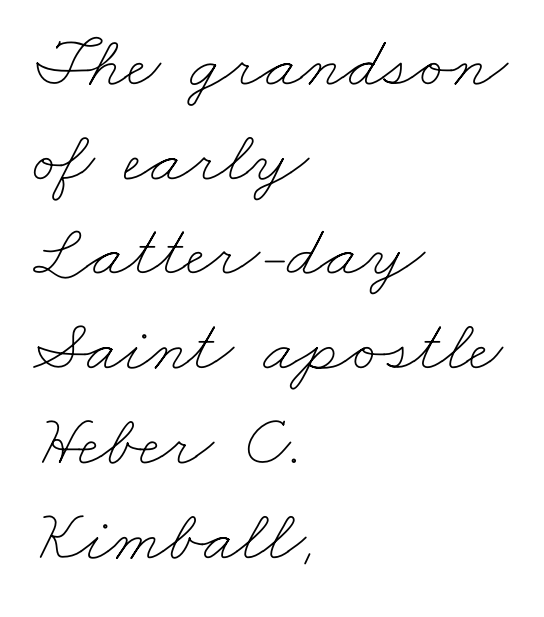
Q: Is the text bold? A: No.
Q: Is the text underlined? A: No.
Q: How is the paragraph aligned? A: Left-aligned.
Q: Is the spacing between letters normal or unusually wide? A: Normal.
Q: Is the spacing between lines tight, normal or loose? A: Normal.
Q: Width (condensed, normal, or wide)? A: Wide.
Q: Stroke contrast? A: Low.
Q: x-height? A: Small.
Q: Monospaced? A: No.
